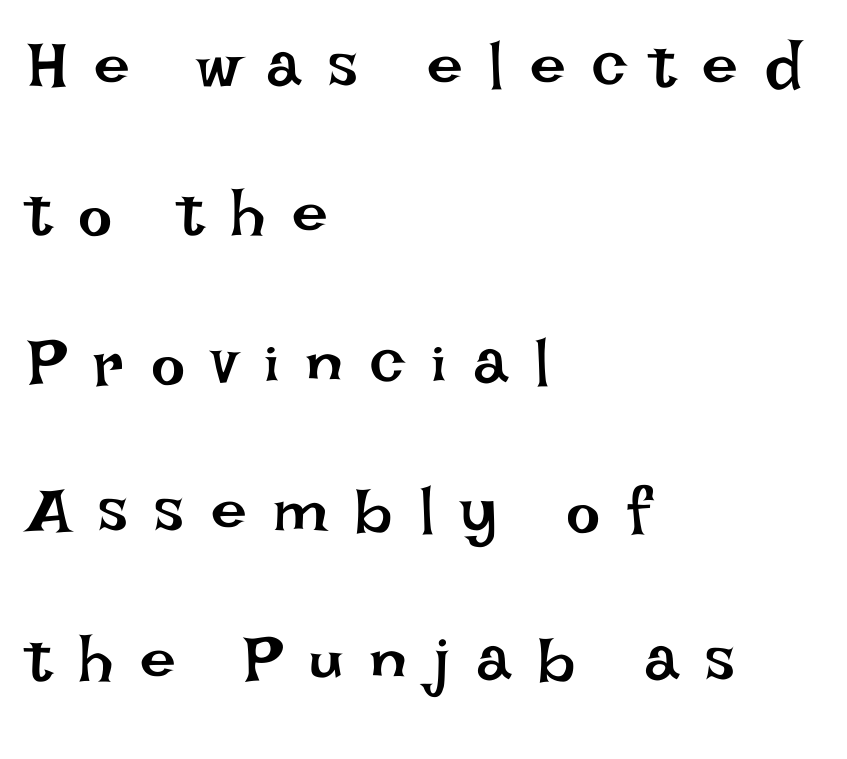
{"italic": "no", "bold": "no", "weight": "regular", "width": "normal", "stroke_contrast": "low", "x_height": "large", "monospaced": "no", "underline": "no", "align": "left", "line_spacing": "loose", "line_spacing_ratio": 2.32, "letter_spacing": "wide", "letter_spacing_em": 0.42, "glyph_px": 64}
